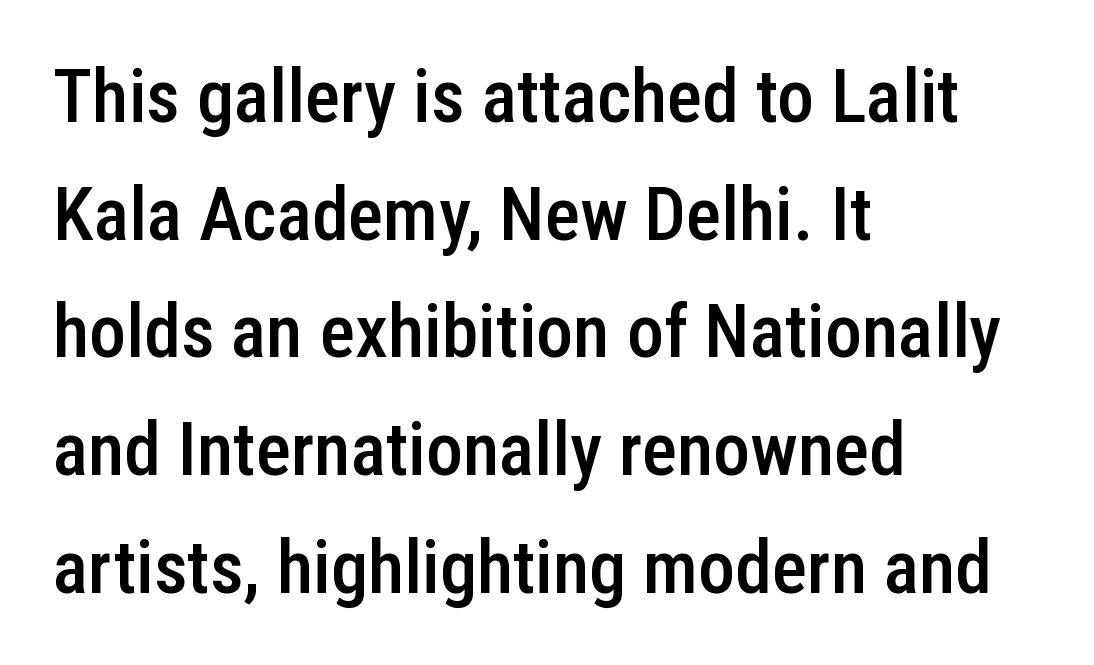
Q: Is the text bold? A: Semi-bold.
Q: Is the text italic (slanted)? A: No, it is upright.
Q: Is the typeface a serif or a sans-serif typeface? A: Sans-serif.
Q: Is the text underlined? A: No.
Q: How is the paragraph aligned? A: Left-aligned.
Q: Is the spacing between letters normal or unusually wide? A: Normal.
Q: Is the spacing between lines tight, normal or loose? A: Normal.
Q: Width (condensed, normal, or wide)? A: Condensed.
Q: Stroke contrast? A: Low.
Q: x-height? A: Medium.
Q: Monospaced? A: No.
